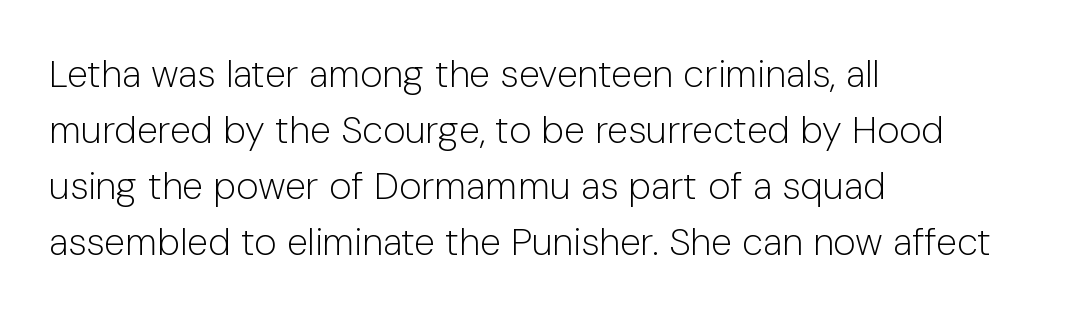
The image shows 38 px light sans-serif type, upright; set left-aligned, normal line spacing (1.47x), normal letter spacing, not underlined; low stroke contrast and a medium x-height.
